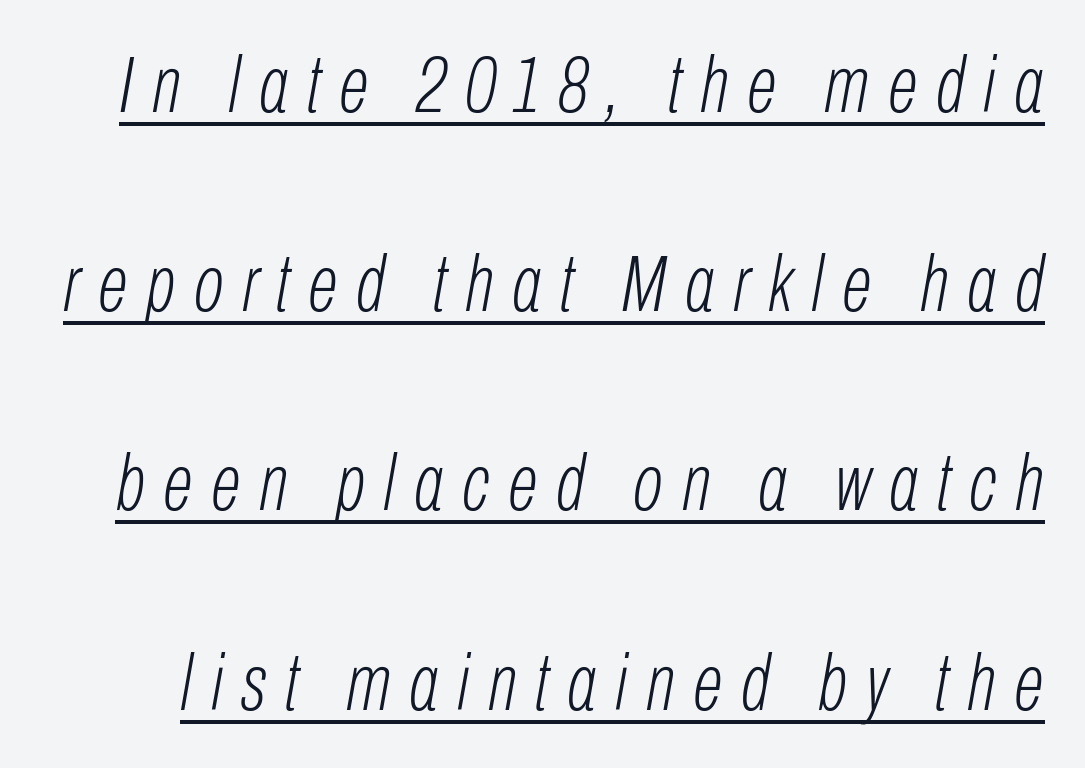
The image shows 80 px light, condensed type, italic (leaning right); set loose line spacing (2.49x), unusually wide letter spacing (+0.23 em), underlined; low stroke contrast and a medium x-height.
